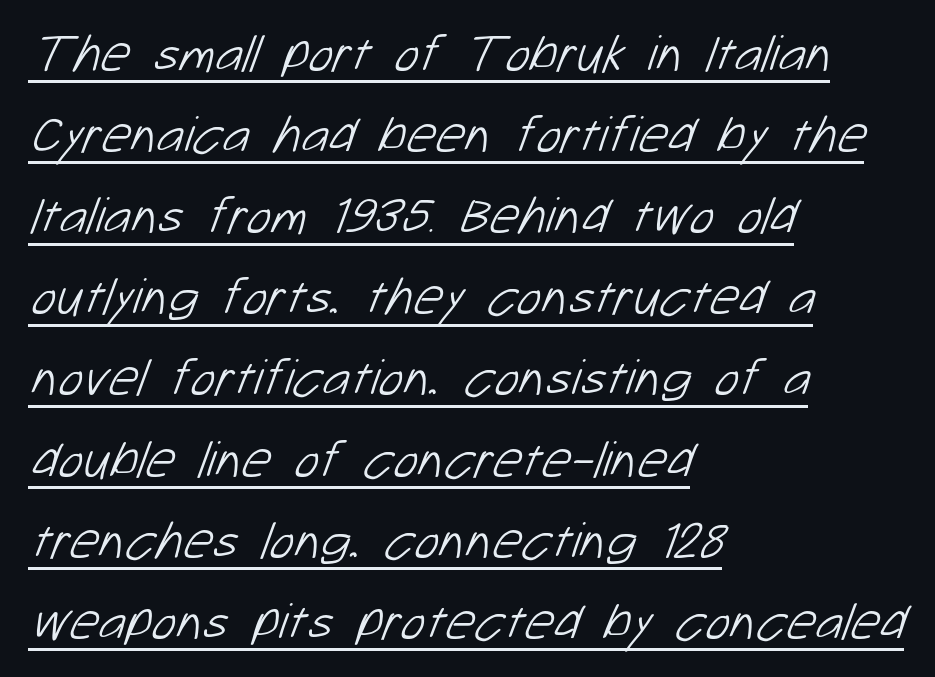
The image shows 52 px light sans-serif type; set left-aligned, normal line spacing (1.56x), normal letter spacing, underlined; low stroke contrast and a medium x-height.
